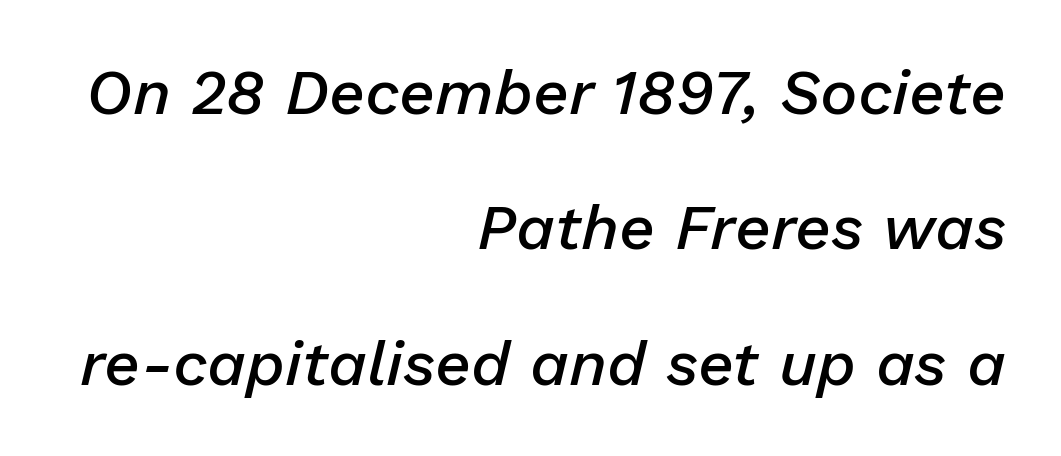
{"italic": "yes", "lean": "right", "slant_degrees": 13, "bold": "semi", "weight": "semibold", "width": "normal", "stroke_contrast": "low", "x_height": "medium", "monospaced": "no", "underline": "no", "align": "right", "line_spacing": "loose", "line_spacing_ratio": 2.15, "letter_spacing": "normal", "letter_spacing_em": 0.0, "glyph_px": 63}
